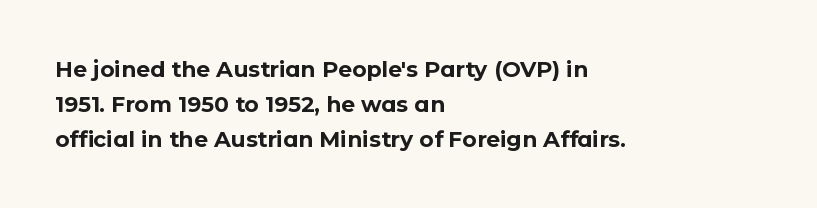
Horizontal bands of white between lines are of average thickness. The rendering keeps characters at their native spacing. Line beginnings align vertically; line endings do not. The font is running at its bold setting. No italicization has been applied; the sample stays upright.
